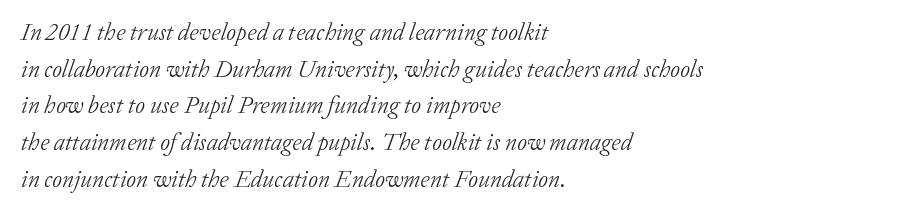
The leading is moderate, giving the passage an even texture. Standard letterfit; no display-style spreading of the glyphs. The zone under the glyphs is completely vacant. It's the slanting kind of type. These glyphs show unthickened strokes, regular width or finer. The lines in this sample share a left origin and differ only in where they stop.
